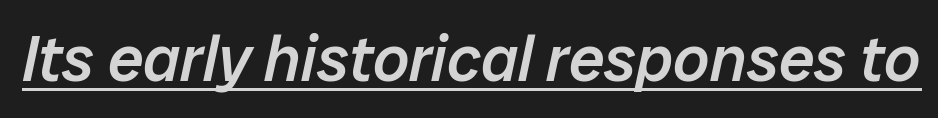
The image shows 64 px semibold type, italic (leaning right); set normal letter spacing, underlined; low stroke contrast and a medium x-height.
